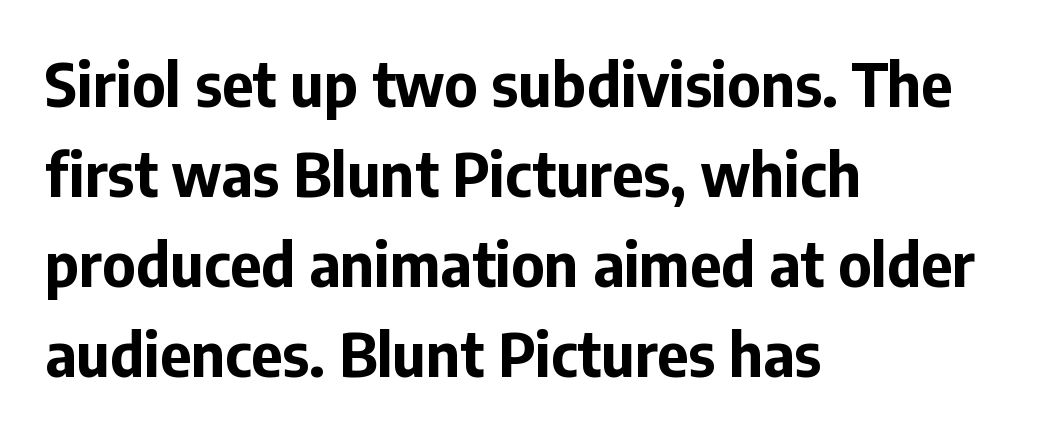
The image shows 60 px bold sans-serif type, upright; set left-aligned, normal line spacing (1.5x), normal letter spacing, not underlined; low stroke contrast and a medium x-height.
